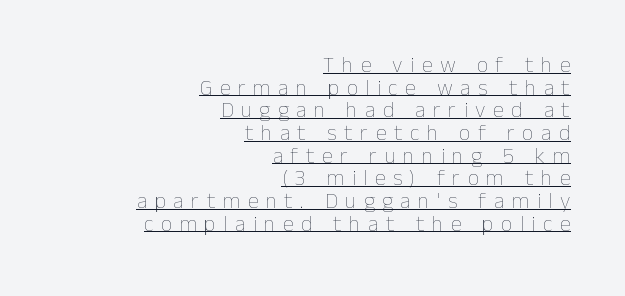
The image shows 22 px text type, upright; set right-aligned, tight line spacing (1.03x), unusually wide letter spacing (+0.34 em), underlined.
